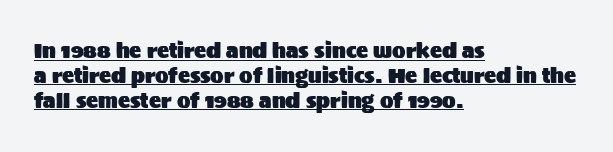
Honestly, the letter spacing is just normal — you wouldn't notice it. Each line starts at the same left margin while the right side varies. Students, observe the line beneath the letters — that is underlining. Rendered with straight, roman letterforms.
